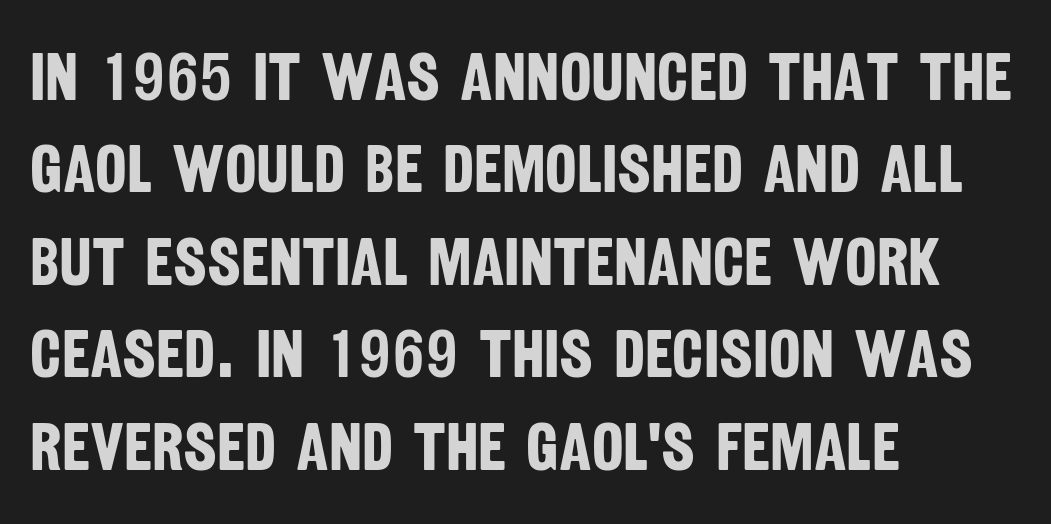
Look at the stroke-to-counter ratio: heavy, a bold. How are the letters spaced? Ordinarily, with no added tracking. The paragraph shown leans on its left margin. Does the type have serifs? No, each stem ends abruptly. This sample has the flowing, uneven cadence of proportional lettering. The rendering uses a moderate line-height, typical for paragraphs.
